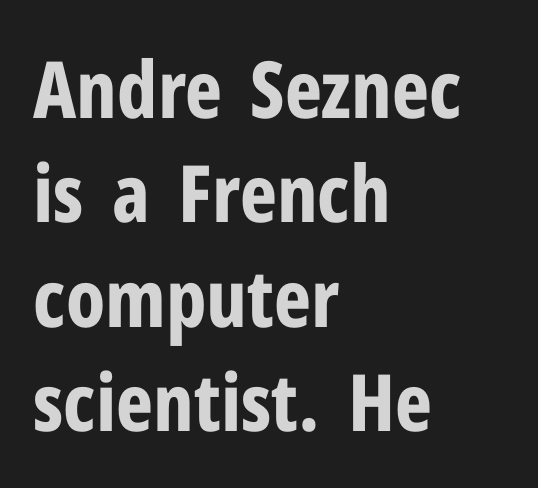
The image shows 79 px bold, condensed sans-serif type, upright; set left-aligned, normal line spacing (1.32x), normal letter spacing, not underlined; low stroke contrast and a medium x-height.
